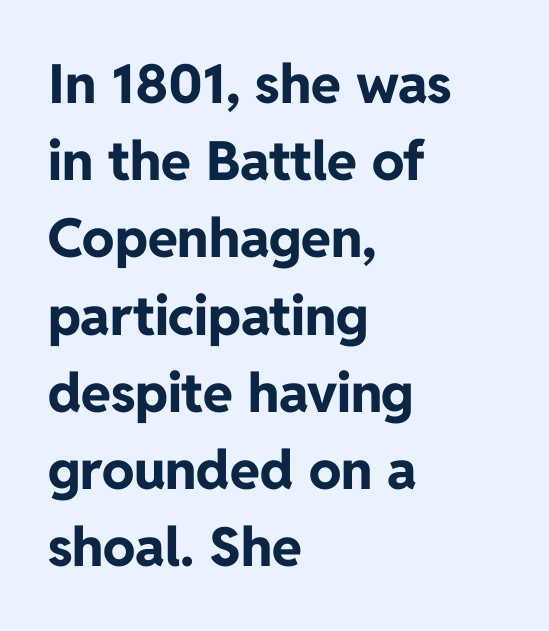
The image shows 54 px bold sans-serif type, upright; set left-aligned, normal line spacing (1.43x), normal letter spacing, not underlined; low stroke contrast and a medium x-height.
